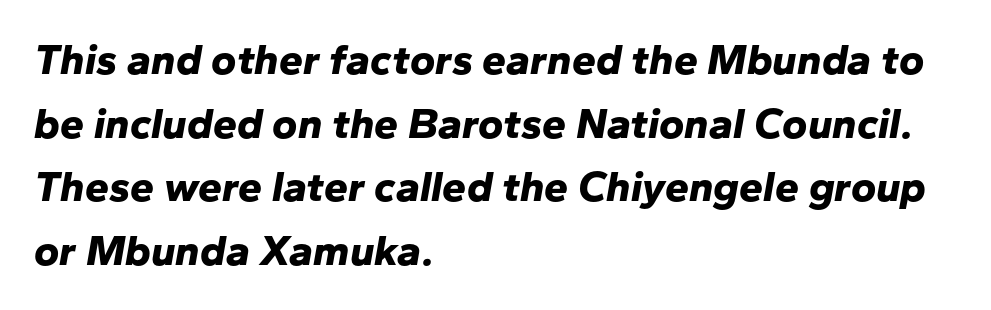
Q: Is the text bold? A: Yes.
Q: Is the text italic (slanted)? A: Yes, it leans right by about 10 degrees.
Q: Is the text underlined? A: No.
Q: How is the paragraph aligned? A: Left-aligned.
Q: Is the spacing between letters normal or unusually wide? A: Normal.
Q: Is the spacing between lines tight, normal or loose? A: Normal.
Q: Width (condensed, normal, or wide)? A: Normal.
Q: Stroke contrast? A: Low.
Q: x-height? A: Medium.
Q: Monospaced? A: No.
